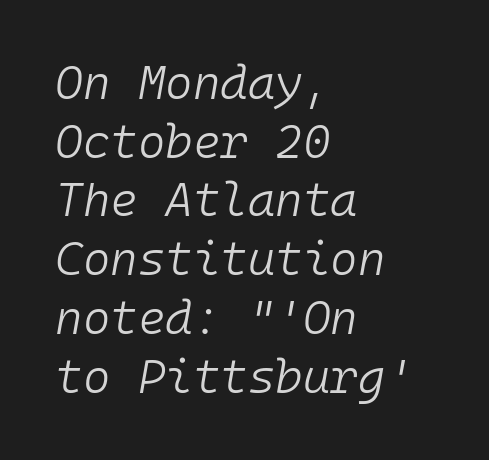
{"italic": "yes", "lean": "right", "slant_degrees": 10, "bold": "no", "weight": "light", "width": "normal", "stroke_contrast": "low", "x_height": "medium", "monospaced": "yes", "underline": "no", "align": "left", "line_spacing": "normal", "line_spacing_ratio": 1.25, "letter_spacing": "normal", "letter_spacing_em": 0.0, "glyph_px": 47}
